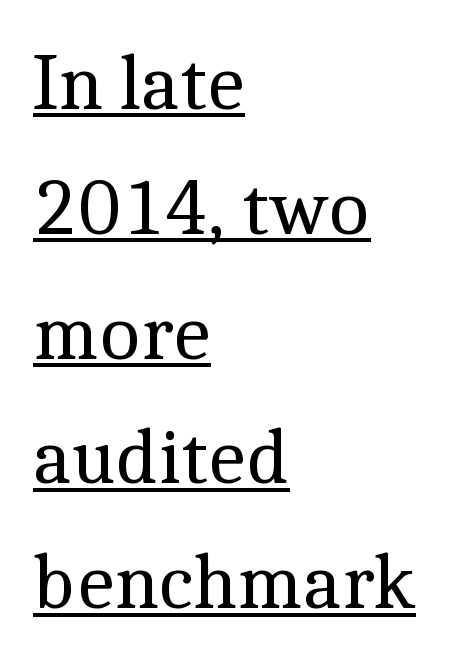
{"serif": "yes", "italic": "no", "bold": "no", "weight": "regular", "width": "normal", "x_height": "medium", "monospaced": "no", "underline": "yes", "align": "left", "line_spacing": "normal", "line_spacing_ratio": 1.58, "letter_spacing": "normal", "letter_spacing_em": 0.0, "glyph_px": 79}
